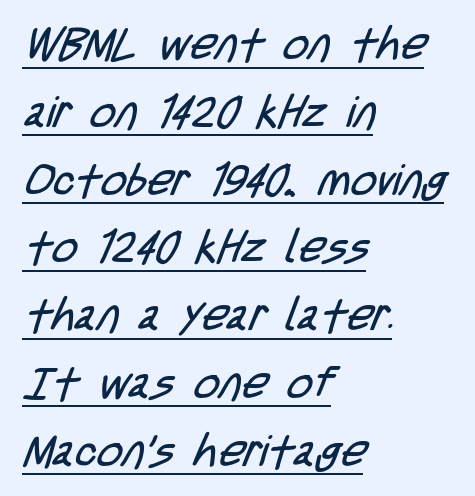
This sample has the flowing, uneven cadence of proportional lettering. The font family rendered here belongs to the sans-serif group. Underlining? Definitely there. The font is comparable to plain body text, perhaps lighter. In terms of letterspacing, this is plain default setting. Students, observe: this is what conventionally led text looks like.
